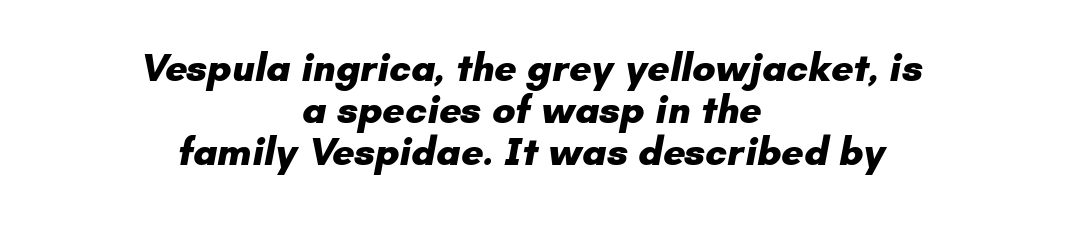
{"serif": "no", "bold": "yes", "weight": "heavy", "width": "normal", "stroke_contrast": "low", "x_height": "small", "monospaced": "no", "underline": "no", "align": "center", "line_spacing": "tight", "line_spacing_ratio": 1.08, "letter_spacing": "normal", "letter_spacing_em": 0.0, "glyph_px": 39}
